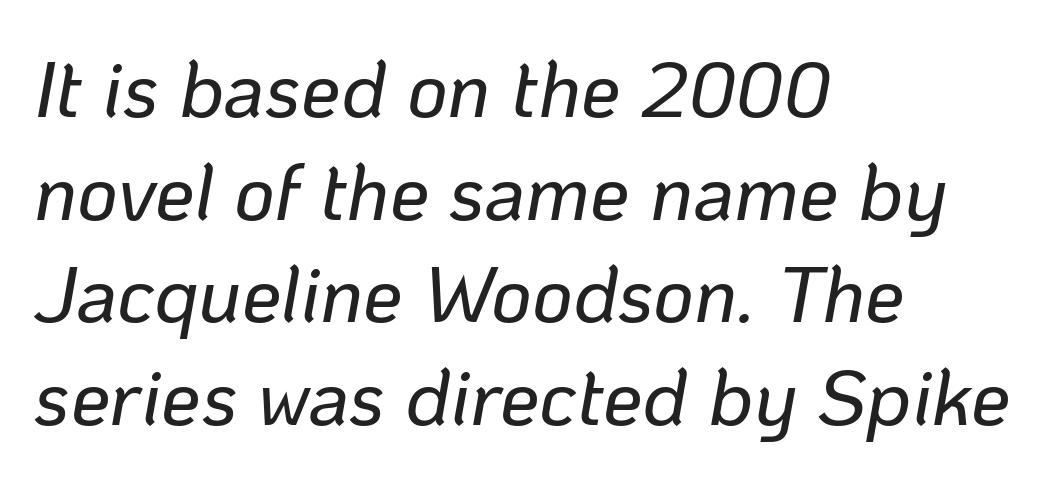
The letters advance in unequal steps, a hallmark of proportional type. Is the letter spacing exaggerated? No — it looks like the ordinary default. The words here are not underlined. Vertical spacing — default. Which margin do the lines hug? The left one — the right edge is uneven.
